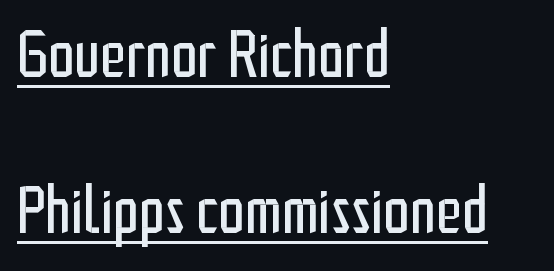
{"serif": "no", "italic": "no", "bold": "no", "weight": "regular", "width": "condensed", "stroke_contrast": "low", "x_height": "medium", "monospaced": "no", "underline": "yes", "align": "left", "line_spacing": "loose", "line_spacing_ratio": 2.37, "letter_spacing": "normal", "letter_spacing_em": 0.0, "glyph_px": 66}
